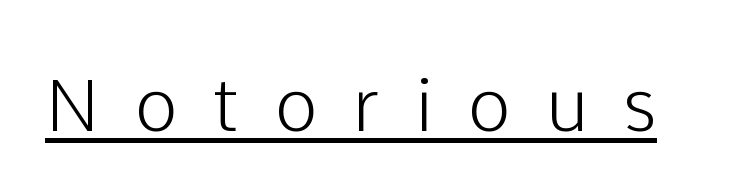
The type family on display is of the sans-serif kind. This sample has the flowing, uneven cadence of proportional lettering. Notice how the stems are strictly vertical — no italics here. Has an underline been added? It has.
